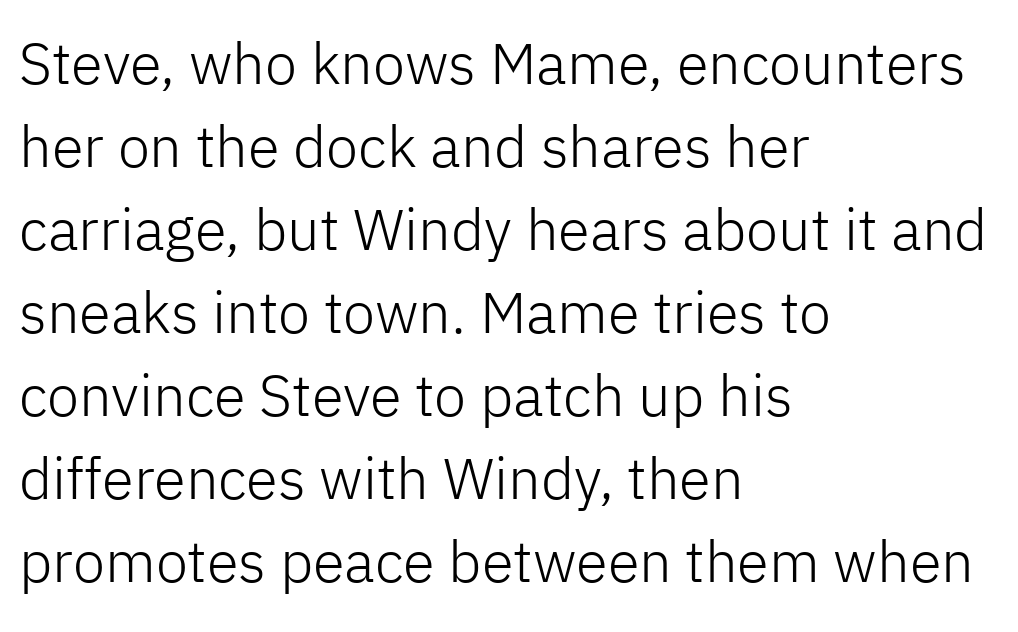
Q: Is the text bold? A: No.
Q: Is the text italic (slanted)? A: No, it is upright.
Q: Is the typeface a serif or a sans-serif typeface? A: Sans-serif.
Q: Is the text underlined? A: No.
Q: How is the paragraph aligned? A: Left-aligned.
Q: Is the spacing between letters normal or unusually wide? A: Normal.
Q: Is the spacing between lines tight, normal or loose? A: Normal.
Q: Width (condensed, normal, or wide)? A: Normal.
Q: Stroke contrast? A: Low.
Q: x-height? A: Medium.
Q: Monospaced? A: No.
